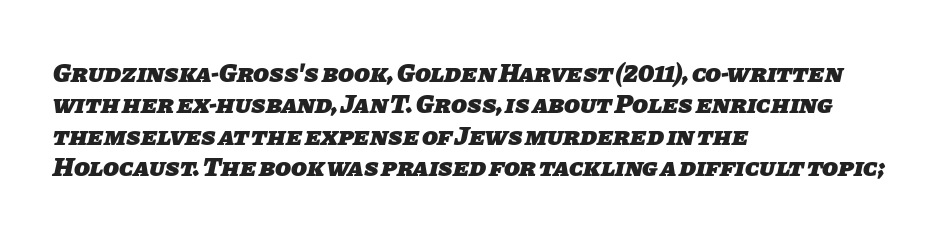
{"bold": "yes", "underline": "no", "align": "left", "line_spacing_ratio": 1.21, "letter_spacing": "normal", "letter_spacing_em": 0.0, "glyph_px": 26}
